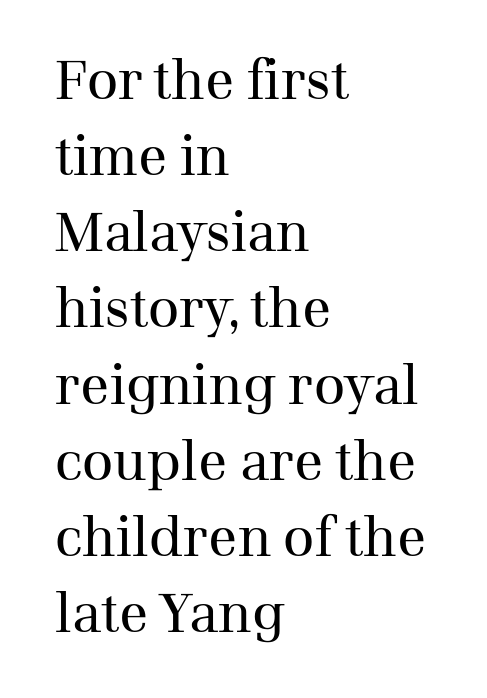
The image shows 54 px regular-weight serif type, upright; set left-aligned, normal line spacing (1.41x), normal letter spacing, not underlined; medium stroke contrast and a medium x-height.
